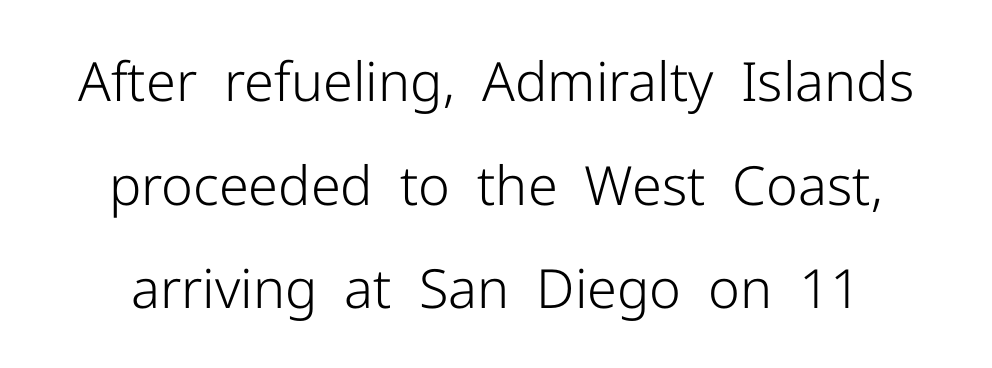
The image shows 54 px light sans-serif type, upright; set loose line spacing (1.92x), normal letter spacing, not underlined; low stroke contrast and a medium x-height.
